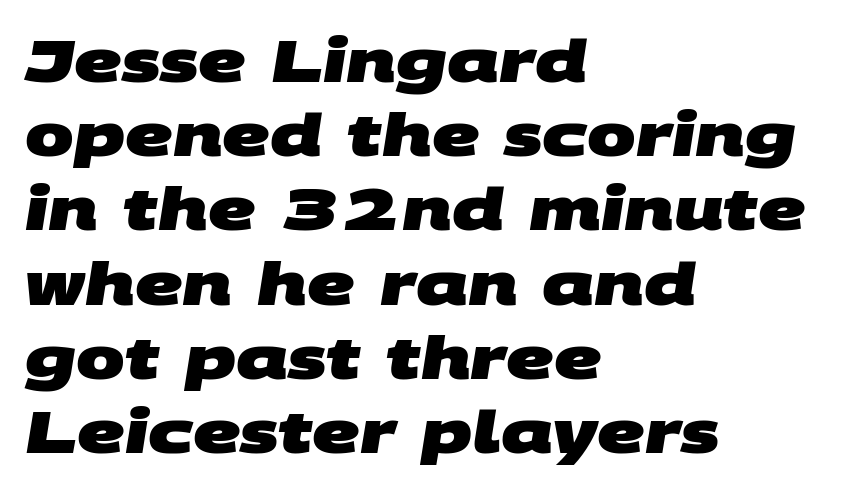
The image shows 58 px heavy, wide sans-serif type; set left-aligned, normal line spacing (1.28x), normal letter spacing, not underlined; medium stroke contrast and a large x-height.
